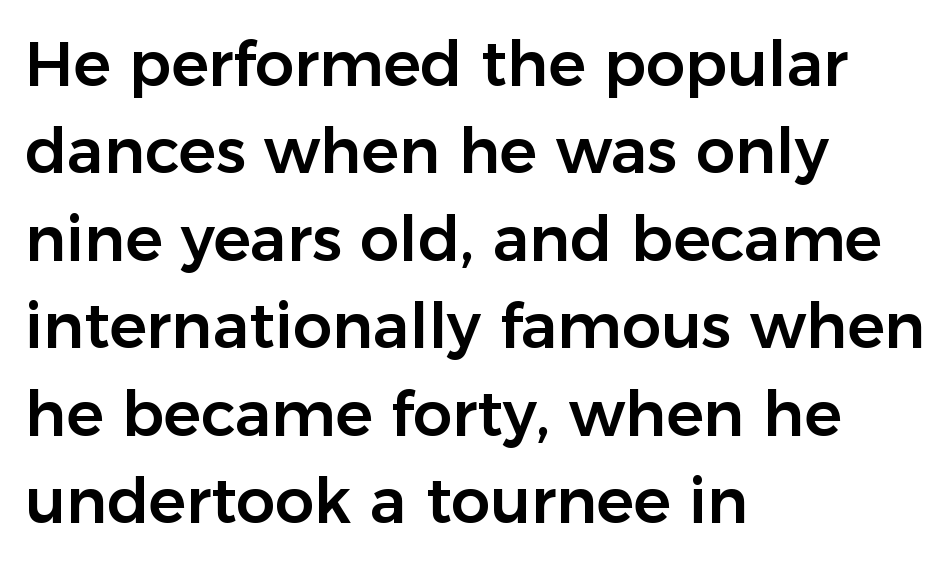
The image shows 62 px sans-serif type, upright; set left-aligned, normal line spacing (1.41x), normal letter spacing, not underlined; low stroke contrast and a medium x-height.
